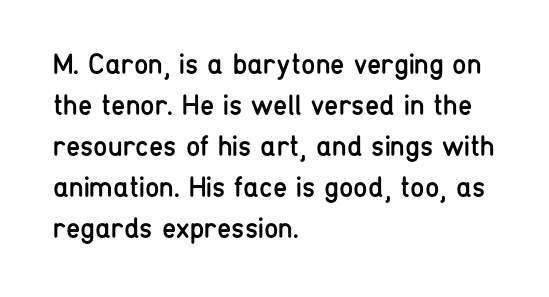
The image shows 29 px regular-weight, condensed sans-serif type, upright; set left-aligned, normal line spacing (1.41x), normal letter spacing, not underlined; low stroke contrast and a medium x-height.
